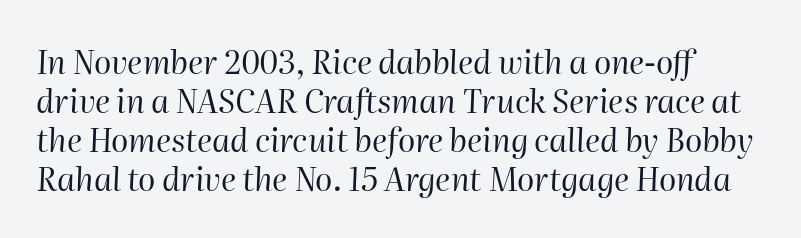
You could not count columns in this text — the font is proportionally spaced. Compared with ordinary roman type, these characters are visibly tilted. Each word holds together tightly as a unit, with standard inter-letter gaps. Bold? No — there's no thickening of the strokes. The words here are not underlined.
